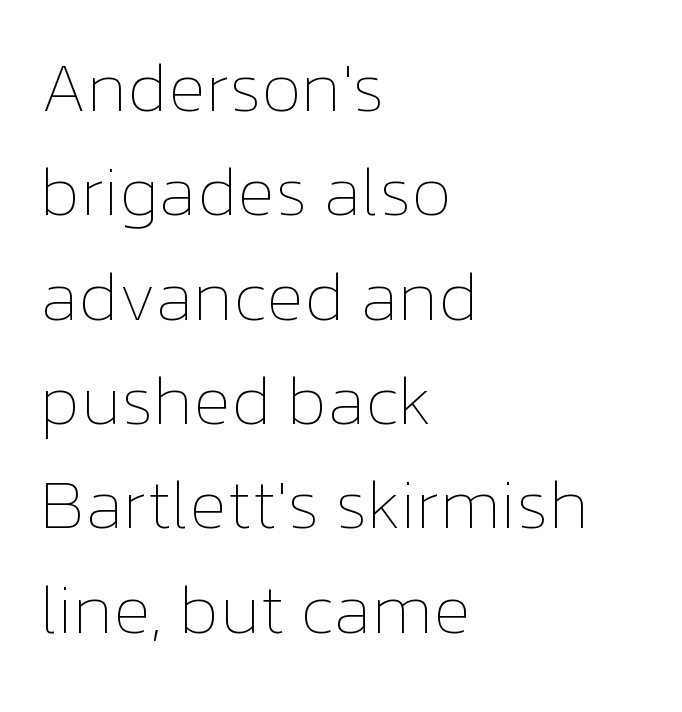
Q: Is the text bold? A: No.
Q: Is the text italic (slanted)? A: No, it is upright.
Q: Is the text underlined? A: No.
Q: How is the paragraph aligned? A: Left-aligned.
Q: Is the spacing between letters normal or unusually wide? A: Normal.
Q: Is the spacing between lines tight, normal or loose? A: Normal.
Q: Width (condensed, normal, or wide)? A: Normal.
Q: Stroke contrast? A: Low.
Q: x-height? A: Medium.
Q: Monospaced? A: No.
